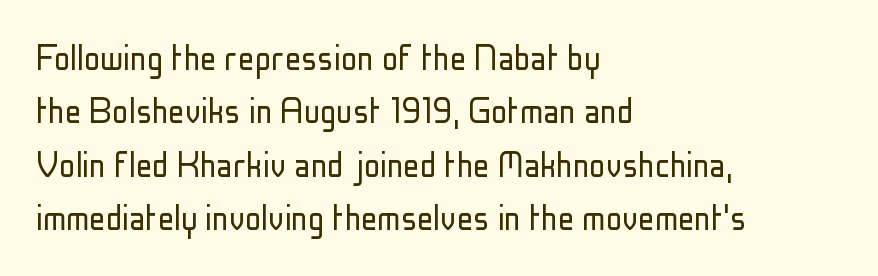
Q: Is the text bold? A: No.
Q: Is the text italic (slanted)? A: No, it is upright.
Q: Is the typeface a serif or a sans-serif typeface? A: Sans-serif.
Q: Is the text underlined? A: No.
Q: How is the paragraph aligned? A: Left-aligned.
Q: Is the spacing between letters normal or unusually wide? A: Normal.
Q: Is the spacing between lines tight, normal or loose? A: Normal.
Q: Width (condensed, normal, or wide)? A: Condensed.
Q: Stroke contrast? A: Low.
Q: x-height? A: Medium.
Q: Monospaced? A: No.
